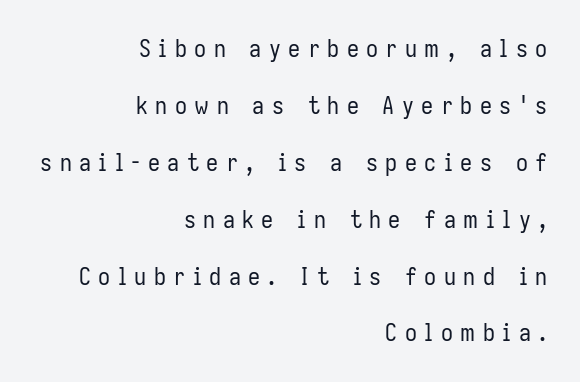
Q: Is the text bold? A: No.
Q: Is the text italic (slanted)? A: No, it is upright.
Q: Is the text underlined? A: No.
Q: How is the paragraph aligned? A: Right-aligned.
Q: Is the spacing between letters normal or unusually wide? A: Unusually wide.
Q: Is the spacing between lines tight, normal or loose? A: Loose.
